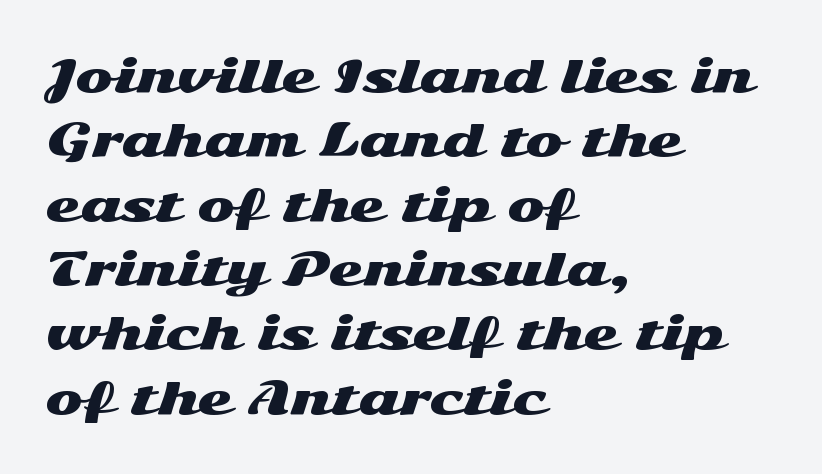
Q: Is the text italic (slanted)? A: Yes.
Q: Is the typeface a serif or a sans-serif typeface? A: Sans-serif.
Q: Is the text underlined? A: No.
Q: How is the paragraph aligned? A: Left-aligned.
Q: Is the spacing between letters normal or unusually wide? A: Normal.
Q: Is the spacing between lines tight, normal or loose? A: Normal.
Q: Width (condensed, normal, or wide)? A: Wide.
Q: Stroke contrast? A: Medium.
Q: x-height? A: Medium.
Q: Monospaced? A: No.
